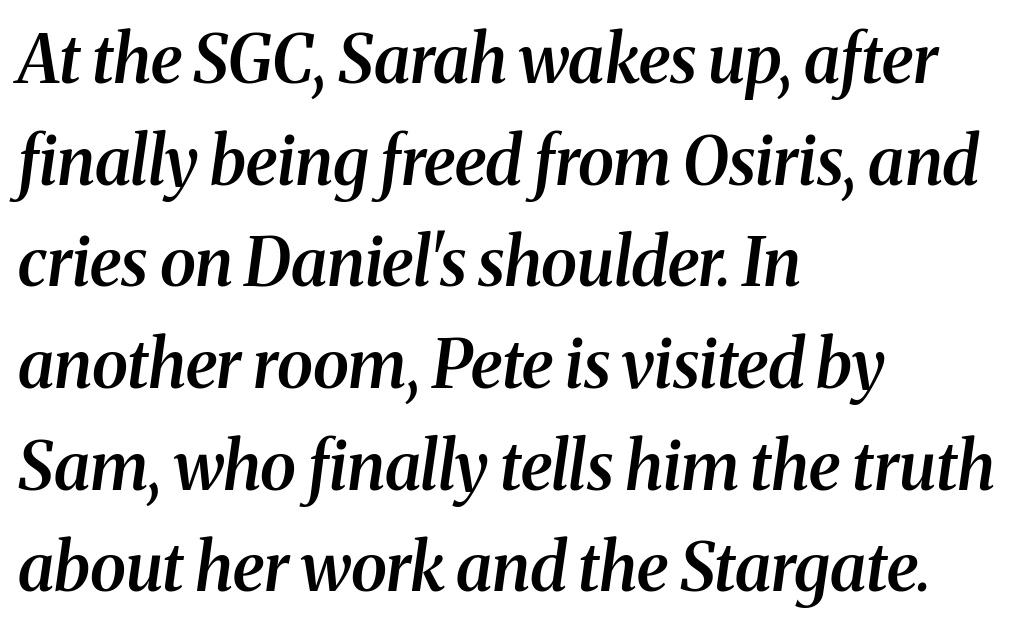
The image shows 66 px semibold serif type, italic (leaning right); set left-aligned, normal line spacing (1.54x), normal letter spacing, not underlined; medium stroke contrast and a medium x-height.
